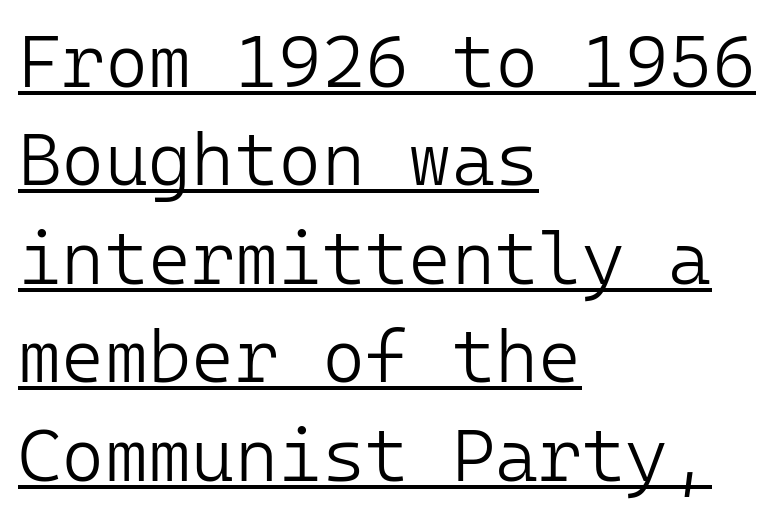
{"serif": "no", "italic": "no", "bold": "no", "weight": "light", "width": "normal", "stroke_contrast": "low", "x_height": "medium", "monospaced": "yes", "underline": "yes", "align": "left", "line_spacing": "normal", "line_spacing_ratio": 1.33, "letter_spacing": "normal", "letter_spacing_em": 0.0, "glyph_px": 74}
